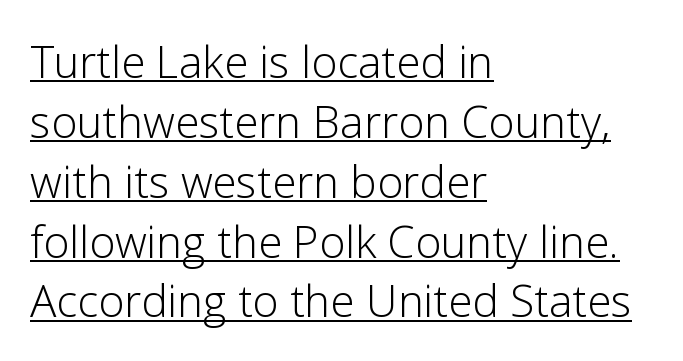
{"serif": "no", "italic": "no", "bold": "no", "weight": "light", "width": "normal", "stroke_contrast": "low", "x_height": "medium", "monospaced": "no", "underline": "yes", "align": "left", "line_spacing": "normal", "line_spacing_ratio": 1.36, "letter_spacing": "normal", "letter_spacing_em": 0.0, "glyph_px": 44}
